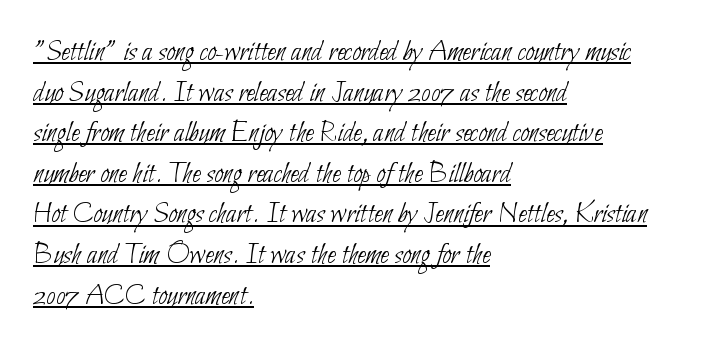
The image shows 31 px thin, condensed sans-serif type; set left-aligned, normal line spacing (1.31x), normal letter spacing, underlined; low stroke contrast and a small x-height.
